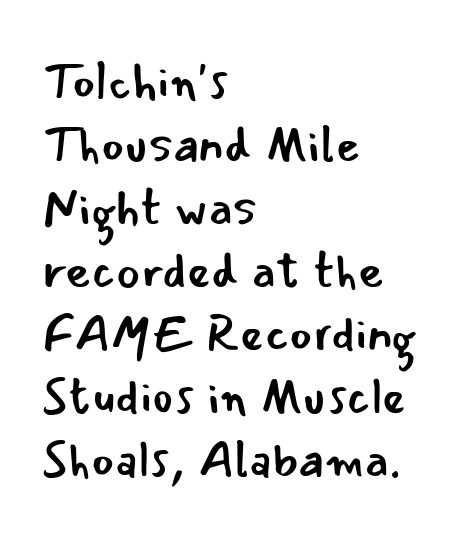
Q: Is the text bold? A: No.
Q: Is the text italic (slanted)? A: No, it is upright.
Q: Is the typeface a serif or a sans-serif typeface? A: Sans-serif.
Q: Is the text underlined? A: No.
Q: How is the paragraph aligned? A: Left-aligned.
Q: Is the spacing between letters normal or unusually wide? A: Normal.
Q: Is the spacing between lines tight, normal or loose? A: Normal.
Q: Width (condensed, normal, or wide)? A: Normal.
Q: Stroke contrast? A: Low.
Q: x-height? A: Small.
Q: Monospaced? A: No.
